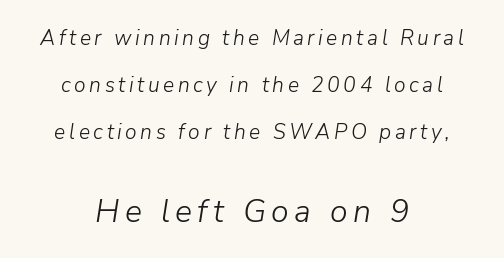
{"italic": "yes", "lean": "right", "slant_degrees": 9, "bold": "no", "weight": "light", "width": "normal", "stroke_contrast": "low", "x_height": "medium", "monospaced": "no", "underline": "no", "align": "center", "line_spacing": "loose", "line_spacing_ratio": 2.23, "larger_block": "second", "size_ratio": 1.52, "glyph_px": 32}
